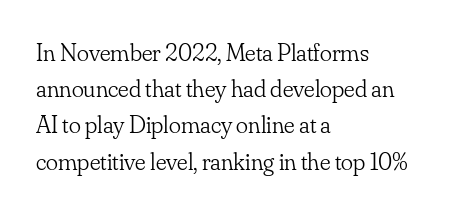
The image shows 25 px text type, upright; set left-aligned, normal line spacing (1.45x), normal letter spacing, not underlined.
